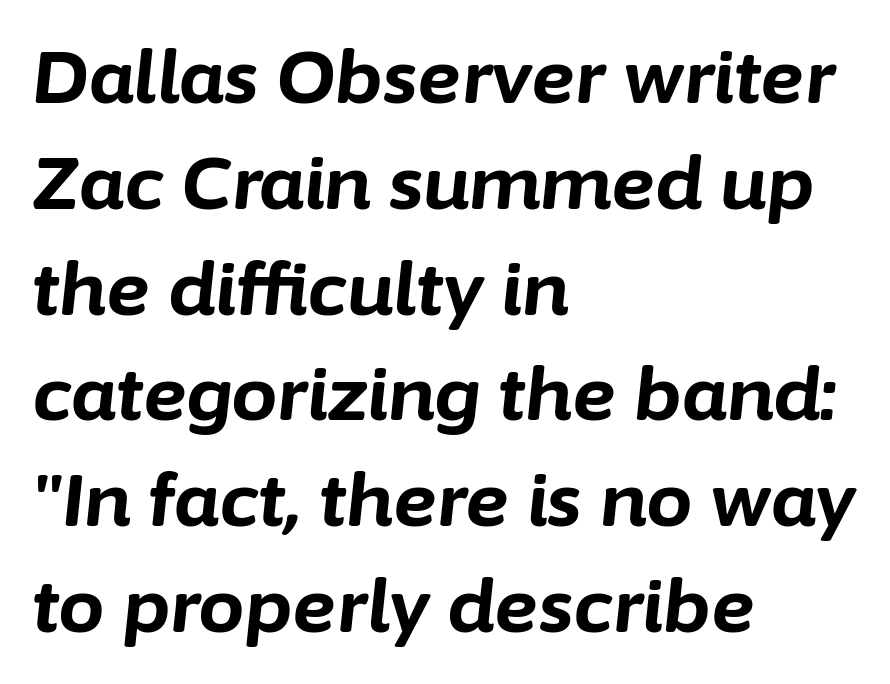
Q: Is the text bold? A: Yes.
Q: Is the text italic (slanted)? A: Yes, it leans right by about 6 degrees.
Q: Is the text underlined? A: No.
Q: How is the paragraph aligned? A: Left-aligned.
Q: Is the spacing between letters normal or unusually wide? A: Normal.
Q: Is the spacing between lines tight, normal or loose? A: Normal.
Q: Width (condensed, normal, or wide)? A: Normal.
Q: Stroke contrast? A: Low.
Q: x-height? A: Medium.
Q: Monospaced? A: No.
